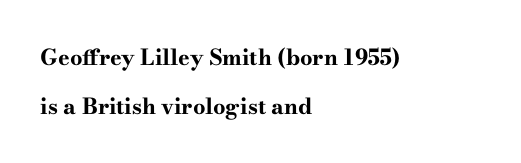
Descenders hang freely into open space. Quick note: interline space is abundant. Short note: letters normally spaced. Bold? Absolutely — the strokes are thick and heavy.
